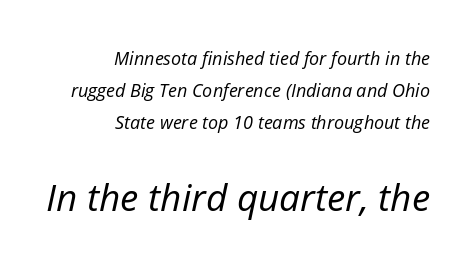
Q: Is the text bold? A: No.
Q: Is the text italic (slanted)? A: Yes, it leans right by about 12 degrees.
Q: Is the text underlined? A: No.
Q: How is the paragraph aligned? A: Right-aligned.
Q: Is the spacing between letters normal or unusually wide? A: Normal.
Q: Which block of text is set in a larger size, the first (top) or the second (bottom)? A: The second (bottom) one.
Q: Width (condensed, normal, or wide)? A: Normal.
Q: Stroke contrast? A: Low.
Q: x-height? A: Medium.
Q: Monospaced? A: No.
